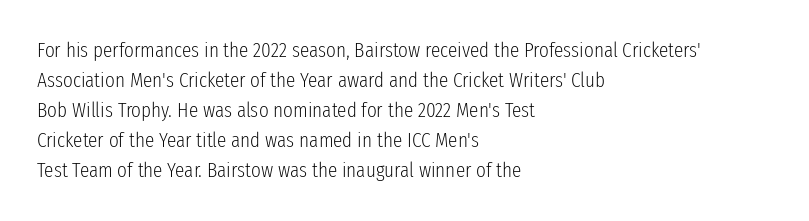
{"italic": "no", "bold": "no", "underline": "no", "align": "left", "line_spacing": "normal", "line_spacing_ratio": 1.43, "letter_spacing": "normal", "letter_spacing_em": 0.0, "glyph_px": 21}
